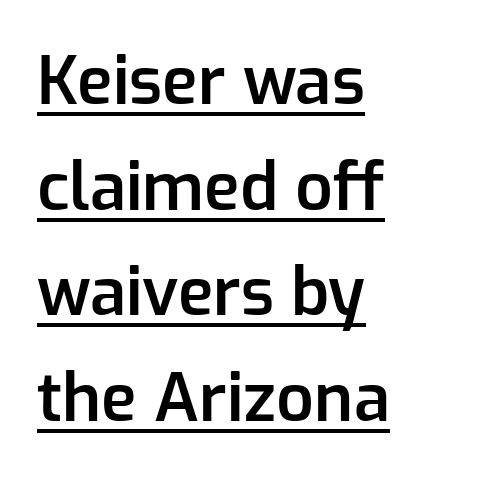
{"serif": "no", "italic": "no", "bold": "semi", "weight": "semibold", "width": "normal", "stroke_contrast": "low", "x_height": "medium", "monospaced": "no", "underline": "yes", "align": "left", "line_spacing": "normal", "line_spacing_ratio": 1.6, "letter_spacing": "normal", "letter_spacing_em": 0.0, "glyph_px": 66}
